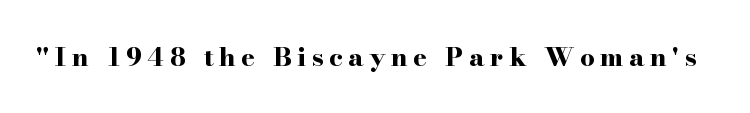
{"italic": "no", "bold": "yes", "underline": "no", "letter_spacing": "wide", "letter_spacing_em": 0.21, "glyph_px": 26}
